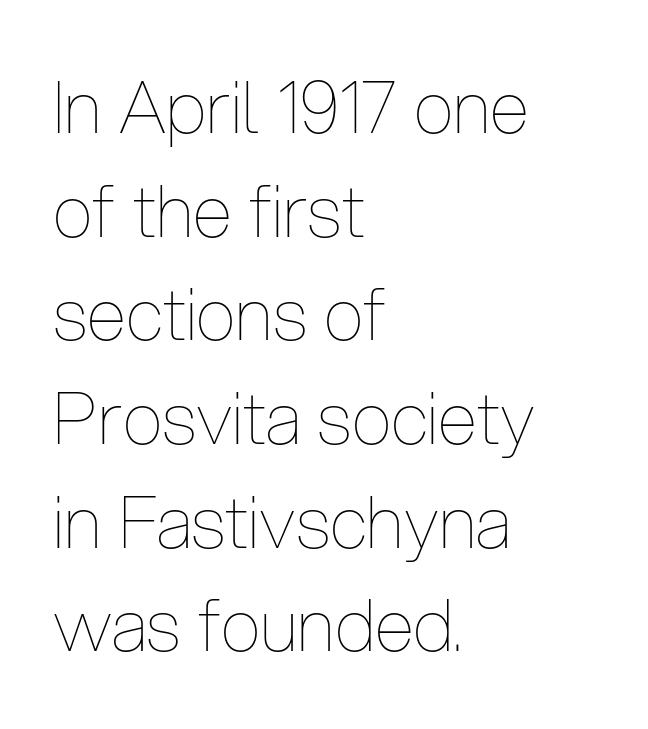
The image shows 72 px thin, condensed type, upright; set left-aligned, normal line spacing (1.44x), normal letter spacing, not underlined; low stroke contrast and a medium x-height.
